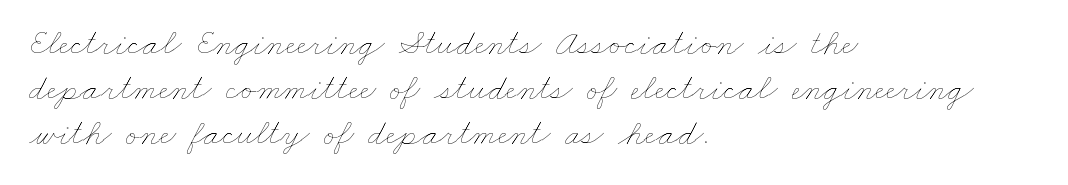
The image shows 36 px thin, wide type; set left-aligned, normal line spacing (1.25x), normal letter spacing, not underlined; low stroke contrast and a small x-height.
